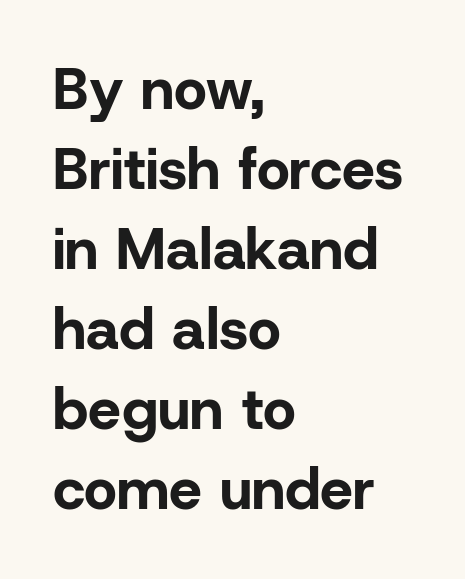
The ragged edge is on the right, which tells us the setting is flush left. Vertically, the passage feels balanced, rows spaced as you'd expect. Students, this is bold: see how much ink each stroke carries. Glance below the letters and you will spot only blank space. Tracking value appears to be zero — textbook default spacing. Think of a printed novel: that variable character pitch is what you see here.
